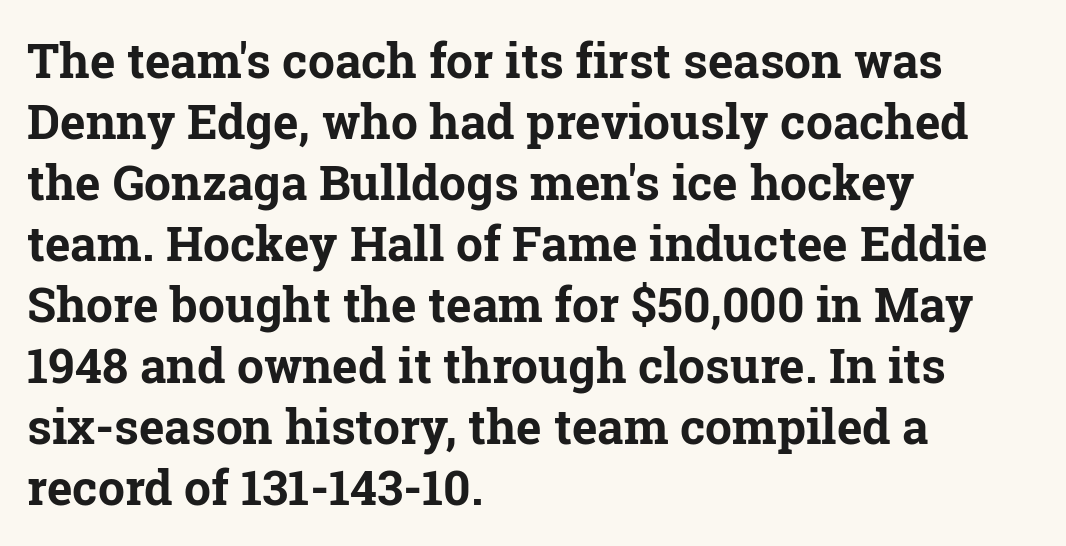
The specimen reads as upright at a glance. The space beneath each line is pristine and unruled. Interline gaps are of average width in this sample. Heft: maximum for text — a bold.
